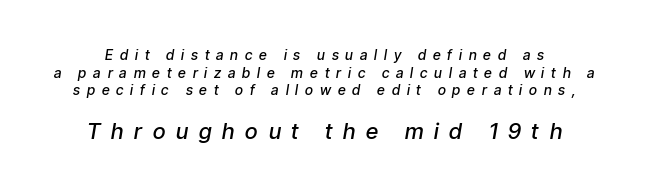
{"italic": "yes", "lean": "right", "slant_degrees": 9, "bold": "semi", "underline": "no", "line_spacing": "normal", "line_spacing_ratio": 1.26, "letter_spacing": "wide", "letter_spacing_em": 0.49, "larger_block": "second", "size_ratio": 1.57, "glyph_px": 22}
